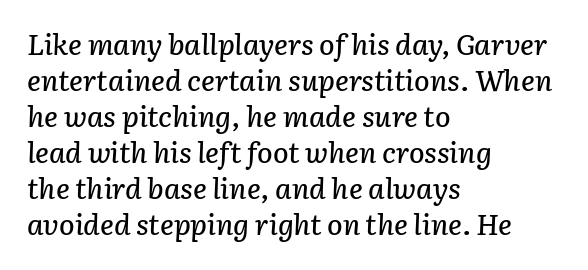
The image shows 29 px text type, italic (leaning right); set left-aligned, line spacing 1.24x, normal letter spacing, not underlined; low stroke contrast and a medium x-height.
